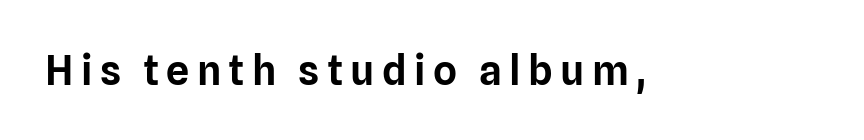
A typesetter would mark this as roman, not italic. Character widths vary here, with narrow letters taking less room than wide ones. The baseline area is clear. The typeface chosen for these lines omits serifs.
